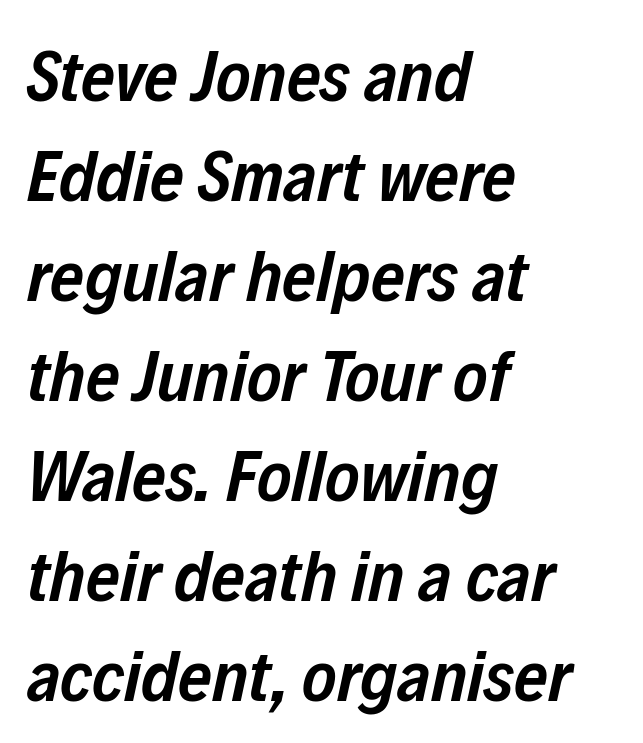
Q: Is the text bold? A: Semi-bold.
Q: Is the text italic (slanted)? A: Yes, it leans right by about 12 degrees.
Q: Is the text underlined? A: No.
Q: How is the paragraph aligned? A: Left-aligned.
Q: Is the spacing between letters normal or unusually wide? A: Normal.
Q: Is the spacing between lines tight, normal or loose? A: Normal.
Q: Width (condensed, normal, or wide)? A: Condensed.
Q: Stroke contrast? A: Low.
Q: x-height? A: Medium.
Q: Monospaced? A: No.
